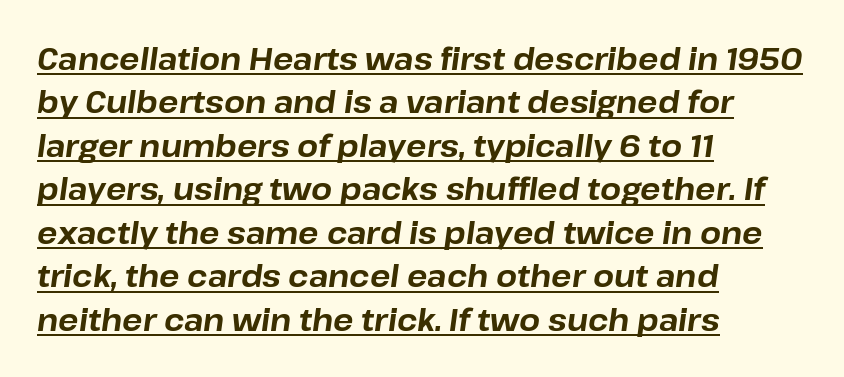
Q: Is the text bold? A: Yes.
Q: Is the text italic (slanted)? A: Yes, it leans right by about 8 degrees.
Q: Is the text underlined? A: Yes.
Q: How is the paragraph aligned? A: Left-aligned.
Q: Is the spacing between letters normal or unusually wide? A: Normal.
Q: Is the spacing between lines tight, normal or loose? A: Normal.
Q: Width (condensed, normal, or wide)? A: Normal.
Q: Stroke contrast? A: Low.
Q: x-height? A: Medium.
Q: Monospaced? A: No.
